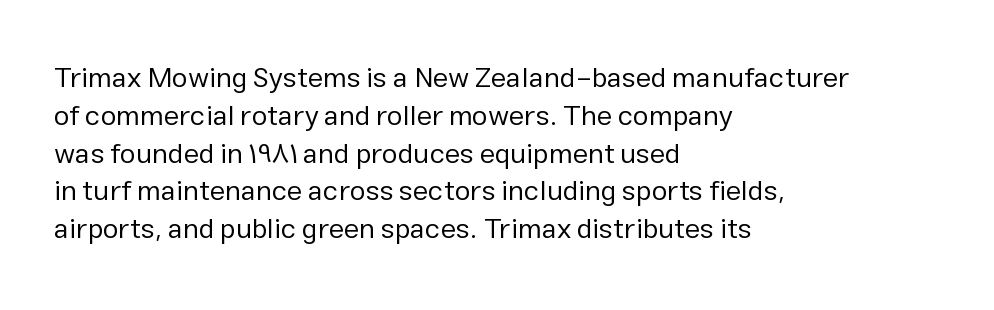
Q: Is the text bold? A: No.
Q: Is the text italic (slanted)? A: No, it is upright.
Q: Is the typeface a serif or a sans-serif typeface? A: Sans-serif.
Q: Is the text underlined? A: No.
Q: How is the paragraph aligned? A: Left-aligned.
Q: Is the spacing between letters normal or unusually wide? A: Normal.
Q: Is the spacing between lines tight, normal or loose? A: Normal.
Q: Width (condensed, normal, or wide)? A: Normal.
Q: Stroke contrast? A: Low.
Q: x-height? A: Medium.
Q: Monospaced? A: No.
